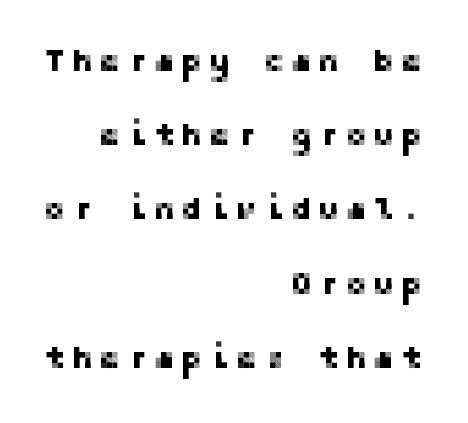
The image shows 32 px sans-serif type, upright; set right-aligned, loose line spacing (2.32x), not underlined; low stroke contrast and a medium x-height.
